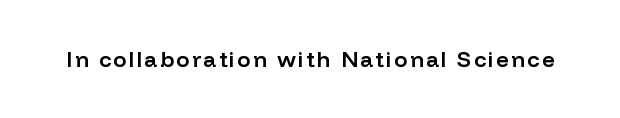
{"italic": "no", "bold": "semi", "underline": "no", "glyph_px": 22}
